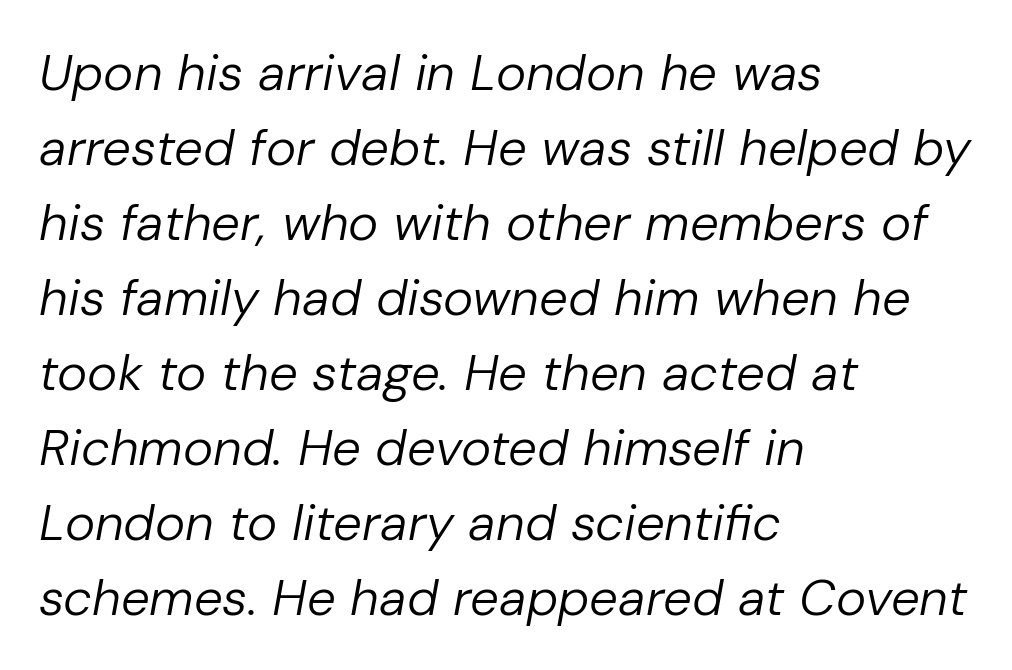
Q: Is the text bold? A: No.
Q: Is the text italic (slanted)? A: Yes, it leans right by about 10 degrees.
Q: Is the text underlined? A: No.
Q: How is the paragraph aligned? A: Left-aligned.
Q: Is the spacing between letters normal or unusually wide? A: Normal.
Q: Is the spacing between lines tight, normal or loose? A: Normal.
Q: Width (condensed, normal, or wide)? A: Normal.
Q: Stroke contrast? A: Low.
Q: x-height? A: Medium.
Q: Monospaced? A: No.
